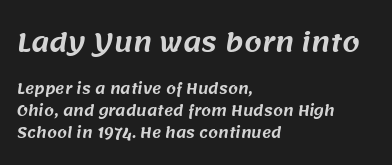
Leading: standard. The gaps between neighbouring characters are ordinary and unremarkable. The passage is arranged the way most books set body copy — flush left. The baseline area is clear. Size hierarchy here favors the leading block over the trailing one.
